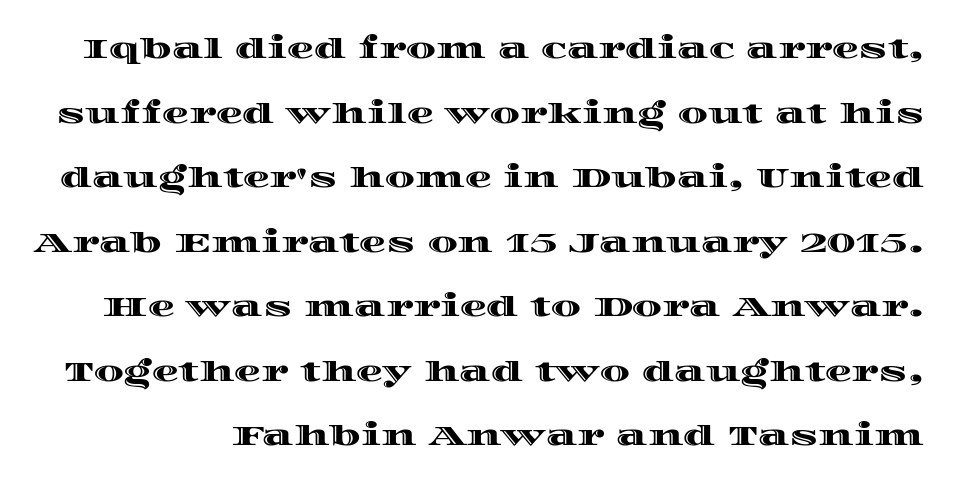
Words float on clear page, feet unadorned. Rendered with straight, roman letterforms. Widely set lines give the paragraph a tall, airy silhouette. Caption: standard tracking, unaltered.
